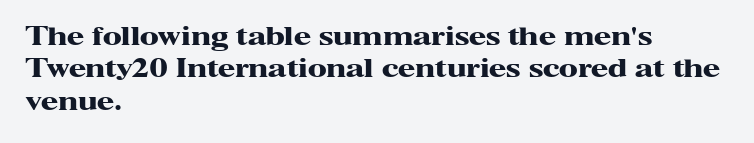
{"italic": "no", "bold": "yes", "underline": "no", "align": "left", "line_spacing": "normal", "line_spacing_ratio": 1.3, "letter_spacing": "normal", "letter_spacing_em": 0.0, "glyph_px": 25}
